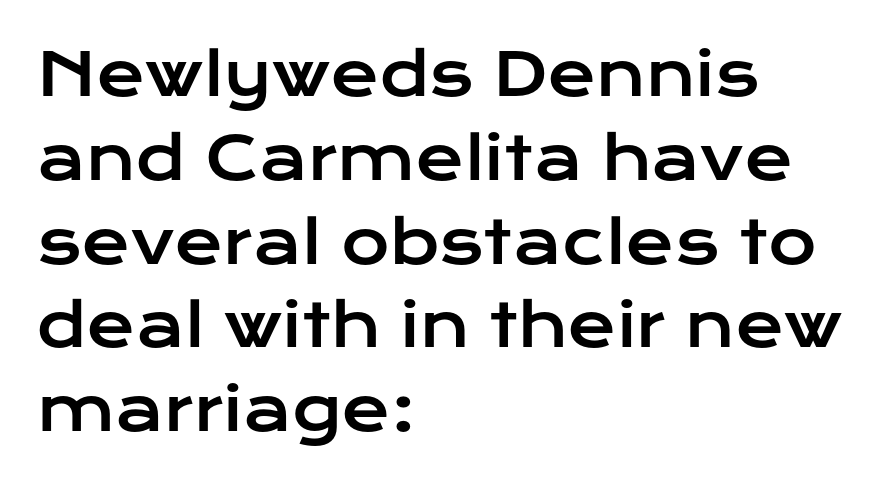
{"serif": "no", "italic": "no", "width": "wide", "stroke_contrast": "low", "x_height": "medium", "monospaced": "no", "underline": "no", "align": "left", "line_spacing": "normal", "line_spacing_ratio": 1.42, "letter_spacing": "normal", "letter_spacing_em": 0.0, "glyph_px": 59}
